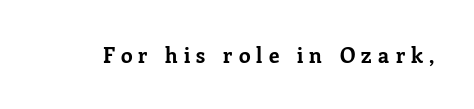
{"italic": "no", "bold": "yes", "underline": "no", "letter_spacing": "wide", "letter_spacing_em": 0.3, "glyph_px": 21}
